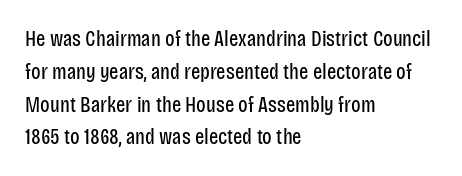
Q: Is the text bold? A: No.
Q: Is the text italic (slanted)? A: No, it is upright.
Q: Is the text underlined? A: No.
Q: How is the paragraph aligned? A: Left-aligned.
Q: Is the spacing between letters normal or unusually wide? A: Normal.
Q: Is the spacing between lines tight, normal or loose? A: Normal.
